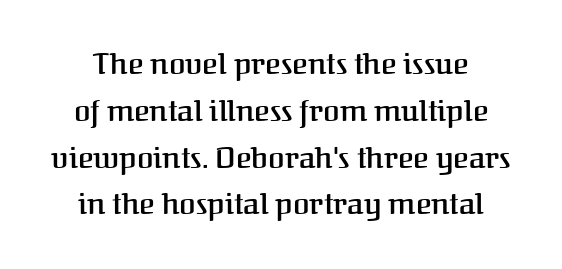
Successive baselines arrive at the customary interval. Style check: upright. The letterforms sit shoulder to shoulder at normal distance. A bare baseline throughout the passage. Do the characters align in a grid? No, the font is proportional. Notice the strokes are somewhat thickened but not fully heavy: this is a semibold.
